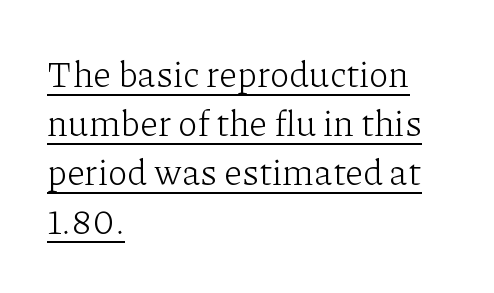
{"serif": "yes", "italic": "no", "bold": "no", "weight": "light", "width": "normal", "stroke_contrast": "low", "x_height": "medium", "monospaced": "no", "underline": "yes", "align": "left", "line_spacing": "normal", "line_spacing_ratio": 1.36, "letter_spacing": "normal", "letter_spacing_em": 0.0, "glyph_px": 36}
